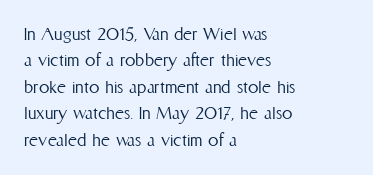
Q: Is the text bold? A: No.
Q: Is the text italic (slanted)? A: No, it is upright.
Q: Is the text underlined? A: No.
Q: How is the paragraph aligned? A: Left-aligned.
Q: Is the spacing between letters normal or unusually wide? A: Normal.
Q: Is the spacing between lines tight, normal or loose? A: Normal.
